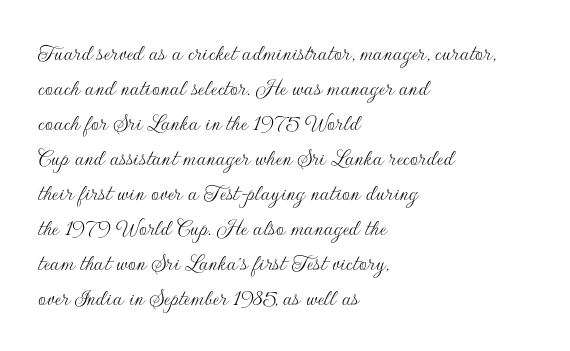
Nobody drew a line under any word here. The passage is arranged the way most books set body copy — flush left. Is the stroke heavy? The answer is a plain regular-or-lighter. Nobody touched the tracking dial on this one. The space between consecutive lines is moderate.
